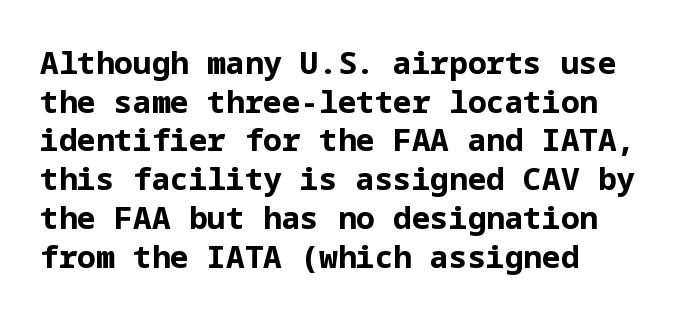
Q: Is the text bold? A: Yes.
Q: Is the text italic (slanted)? A: No, it is upright.
Q: Is the typeface a serif or a sans-serif typeface? A: Sans-serif.
Q: Is the text underlined? A: No.
Q: Is the spacing between letters normal or unusually wide? A: Normal.
Q: Is the spacing between lines tight, normal or loose? A: Normal.
Q: Width (condensed, normal, or wide)? A: Normal.
Q: Stroke contrast? A: Low.
Q: x-height? A: Medium.
